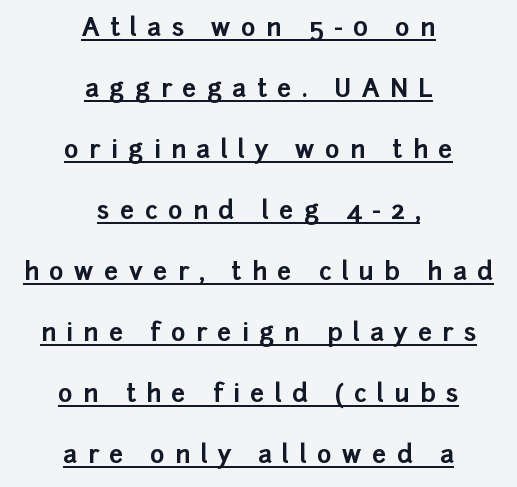
Glance below the letters and you will spot a drawn line. A typesetter would call this heavily tracked-out type. Does the lettering tilt? It doesn't — this is upright. What's the leading like? Stretched, with rows far apart.
